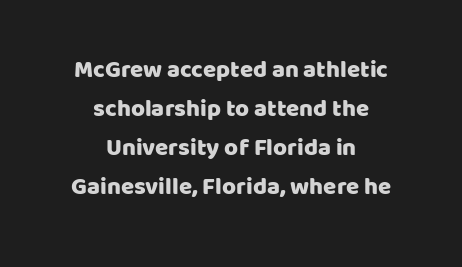
Q: Is the text italic (slanted)? A: No, it is upright.
Q: Is the text underlined? A: No.
Q: How is the paragraph aligned? A: Centered.
Q: Is the spacing between letters normal or unusually wide? A: Normal.
Q: Is the spacing between lines tight, normal or loose? A: Normal.
